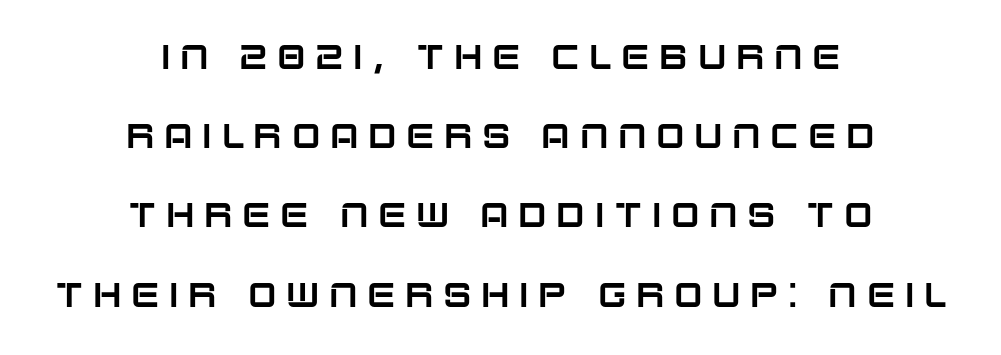
Q: Is the text italic (slanted)? A: No, it is upright.
Q: Is the typeface a serif or a sans-serif typeface? A: Sans-serif.
Q: Is the text underlined? A: No.
Q: How is the paragraph aligned? A: Centered.
Q: Is the spacing between letters normal or unusually wide? A: Unusually wide.
Q: Is the spacing between lines tight, normal or loose? A: Loose.
Q: Width (condensed, normal, or wide)? A: Normal.
Q: Stroke contrast? A: Low.
Q: x-height? A: Large.
Q: Monospaced? A: No.
